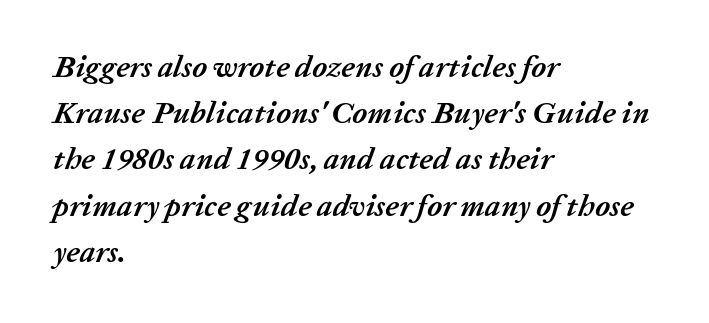
The image shows 31 px semibold type, italic (leaning right); set left-aligned, normal line spacing (1.49x), normal letter spacing, not underlined; low stroke contrast and a medium x-height.
